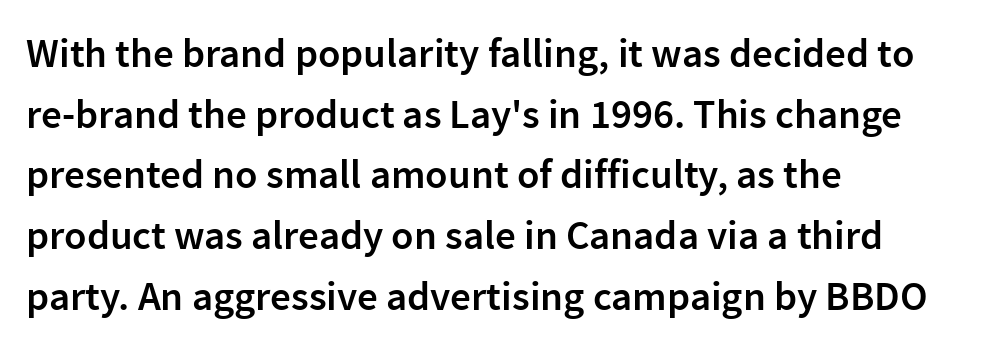
{"serif": "no", "italic": "no", "bold": "semi", "weight": "semibold", "width": "normal", "stroke_contrast": "low", "x_height": "medium", "monospaced": "no", "underline": "no", "align": "left", "line_spacing": "normal", "line_spacing_ratio": 1.48, "letter_spacing": "normal", "letter_spacing_em": 0.0, "glyph_px": 41}
